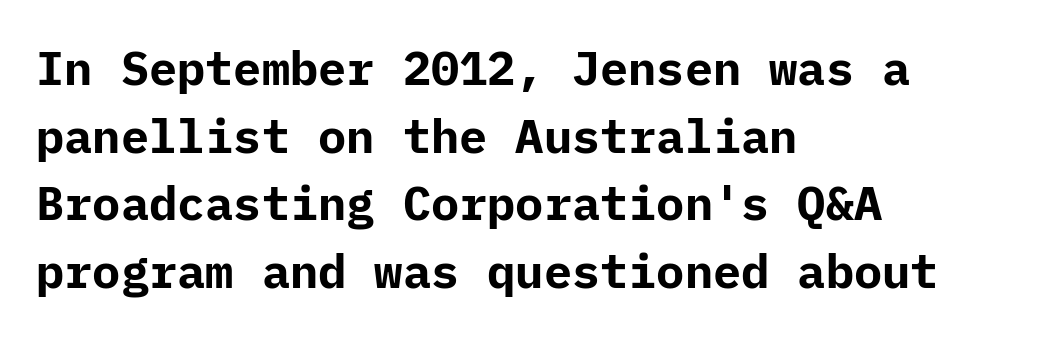
{"serif": "no", "italic": "no", "bold": "yes", "weight": "bold", "width": "normal", "stroke_contrast": "low", "x_height": "medium", "underline": "no", "align": "left", "line_spacing": "normal", "line_spacing_ratio": 1.44, "letter_spacing": "normal", "letter_spacing_em": 0.0, "glyph_px": 47}
